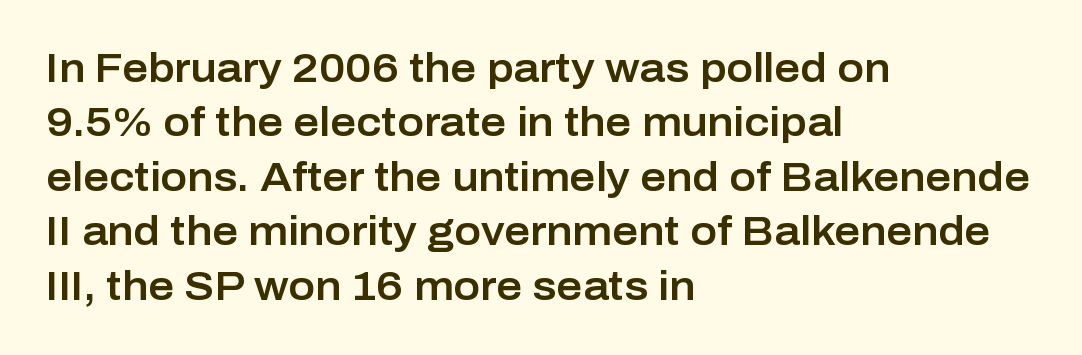
Q: Is the text italic (slanted)? A: No, it is upright.
Q: Is the typeface a serif or a sans-serif typeface? A: Sans-serif.
Q: Is the text underlined? A: No.
Q: How is the paragraph aligned? A: Left-aligned.
Q: Is the spacing between letters normal or unusually wide? A: Normal.
Q: Is the spacing between lines tight, normal or loose? A: Normal.
Q: Width (condensed, normal, or wide)? A: Normal.
Q: Stroke contrast? A: Low.
Q: x-height? A: Medium.
Q: Monospaced? A: No.
